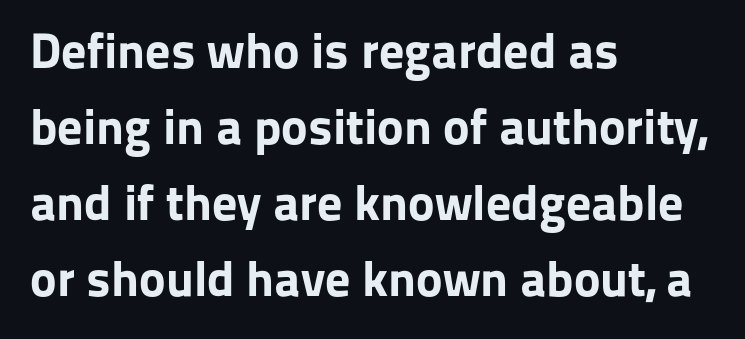
{"serif": "no", "italic": "no", "bold": "yes", "weight": "bold", "width": "normal", "stroke_contrast": "low", "x_height": "medium", "monospaced": "no", "underline": "no", "align": "left", "line_spacing": "normal", "line_spacing_ratio": 1.52, "letter_spacing": "normal", "letter_spacing_em": 0.0, "glyph_px": 50}
